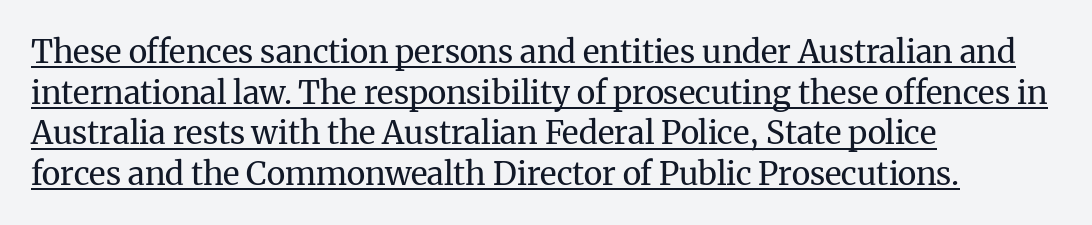
The image shows 32 px regular-weight serif type, upright; set left-aligned, normal line spacing (1.27x), normal letter spacing, underlined; medium stroke contrast and a medium x-height.
